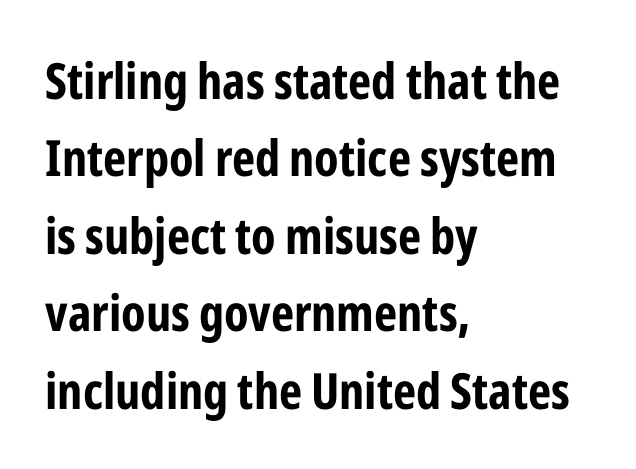
{"serif": "no", "italic": "no", "bold": "yes", "weight": "bold", "width": "condensed", "stroke_contrast": "low", "x_height": "medium", "monospaced": "no", "underline": "no", "align": "left", "line_spacing": "normal", "line_spacing_ratio": 1.55, "letter_spacing": "normal", "letter_spacing_em": 0.0, "glyph_px": 50}
